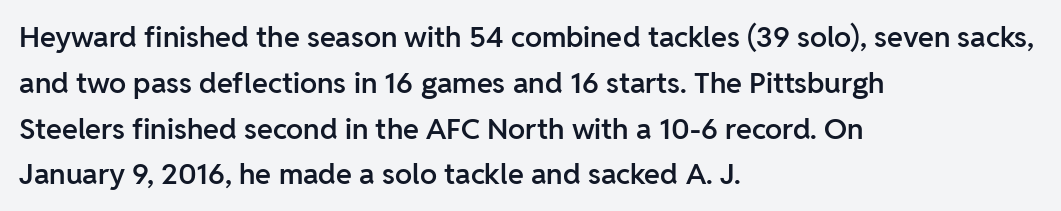
The image shows 29 px semibold sans-serif type, upright; set left-aligned, normal line spacing (1.58x), normal letter spacing, not underlined; low stroke contrast and a medium x-height.
